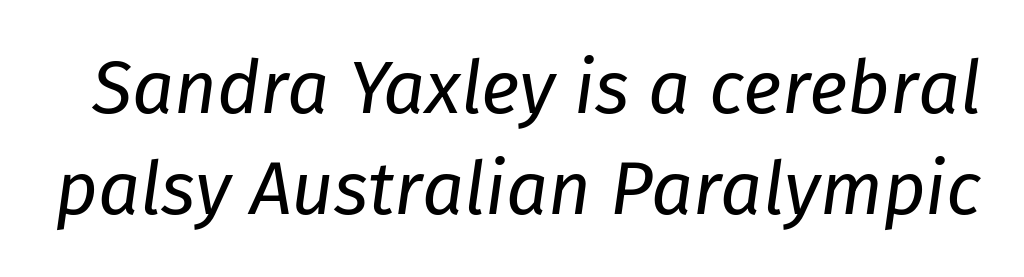
Weight: not bold — regular or lighter. This sample uses plain, unmodified letter spacing. The face used here is proportionally spaced, like ordinary book or web type. Line spacing here is normal. Plain, unruled lines of type.
